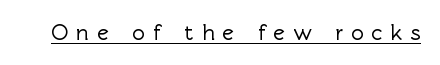
{"italic": "no", "underline": "yes", "letter_spacing": "wide", "letter_spacing_em": 0.36, "glyph_px": 22}
